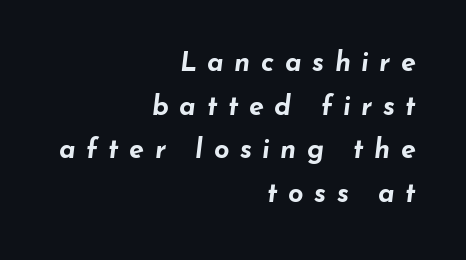
{"italic": "yes", "lean": "right", "slant_degrees": 7, "bold": "yes", "underline": "no", "align": "right", "line_spacing": "normal", "line_spacing_ratio": 1.62, "letter_spacing": "wide", "letter_spacing_em": 0.39, "glyph_px": 27}
